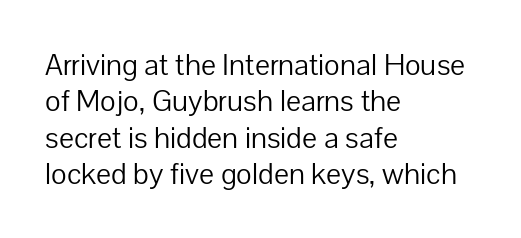
Q: Is the text bold? A: No.
Q: Is the text italic (slanted)? A: No, it is upright.
Q: Is the typeface a serif or a sans-serif typeface? A: Sans-serif.
Q: Is the text underlined? A: No.
Q: How is the paragraph aligned? A: Left-aligned.
Q: Is the spacing between letters normal or unusually wide? A: Normal.
Q: Width (condensed, normal, or wide)? A: Normal.
Q: Stroke contrast? A: Low.
Q: x-height? A: Medium.
Q: Monospaced? A: No.
